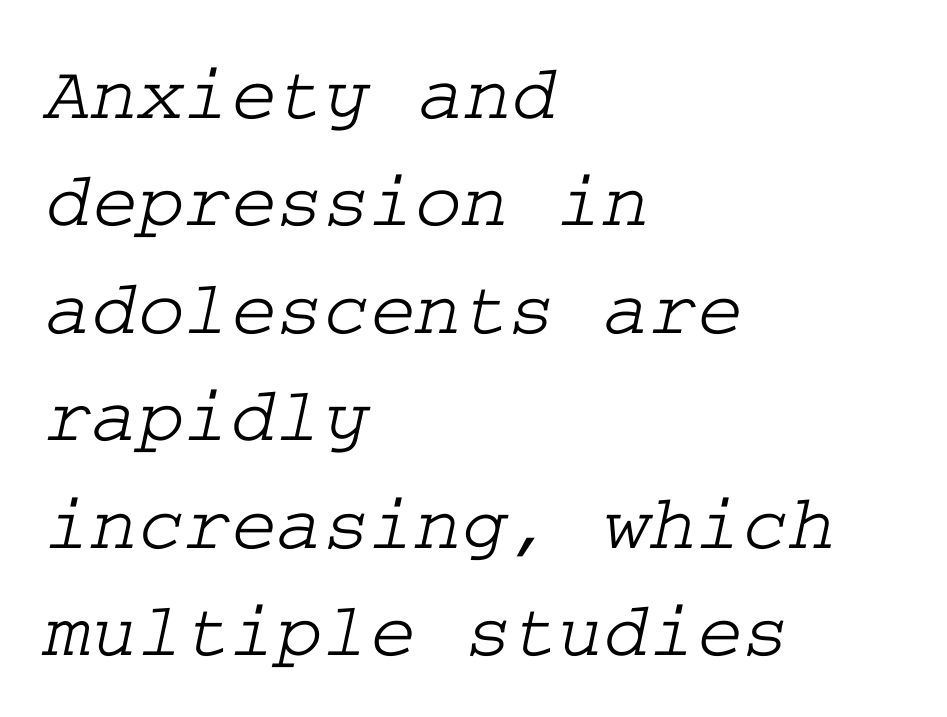
Q: Is the typeface a serif or a sans-serif typeface? A: Serif.
Q: Is the text underlined? A: No.
Q: How is the paragraph aligned? A: Left-aligned.
Q: Is the spacing between letters normal or unusually wide? A: Normal.
Q: Is the spacing between lines tight, normal or loose? A: Normal.
Q: Width (condensed, normal, or wide)? A: Wide.
Q: Stroke contrast? A: Low.
Q: x-height? A: Medium.
